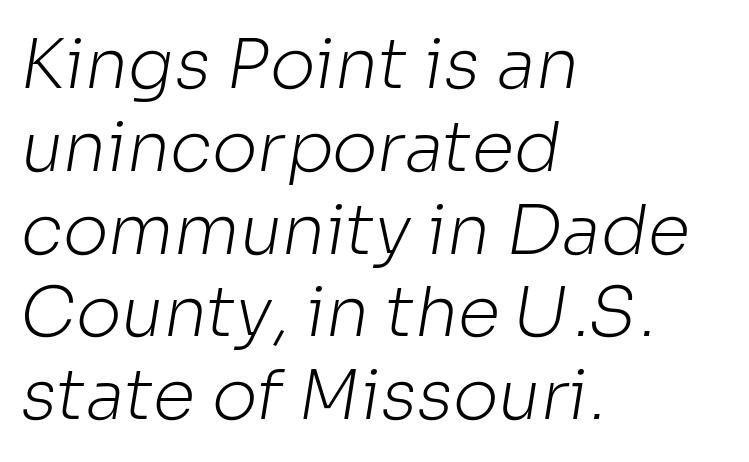
Stroke thickness stays within the range of a standard reading face or lighter. Each row of text sits above clean, open space. The face used here is rendered with its standard letterfit. Nope, no serifs anywhere on these letters. The letters advance in unequal steps, a hallmark of proportional type. A student would call this left alignment; a typographer would say flush left, rag right.
